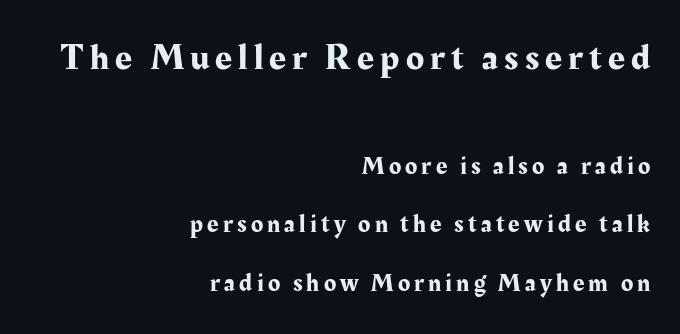
{"serif": "yes", "italic": "no", "width": "normal", "stroke_contrast": "medium", "x_height": "medium", "monospaced": "no", "underline": "no", "align": "right", "line_spacing": "loose", "line_spacing_ratio": 2.35, "larger_block": "first", "size_ratio": 1.48, "glyph_px": 37}
